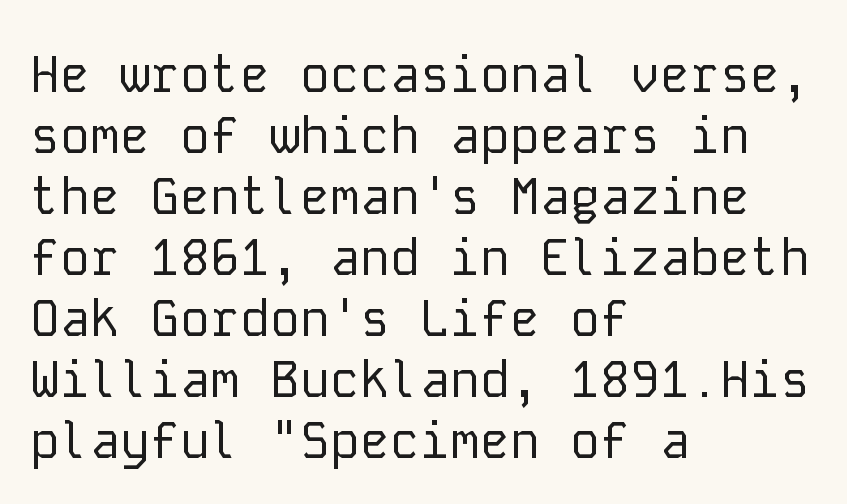
Q: Is the text bold? A: No.
Q: Is the text italic (slanted)? A: No, it is upright.
Q: Is the typeface a serif or a sans-serif typeface? A: Sans-serif.
Q: Is the text underlined? A: No.
Q: How is the paragraph aligned? A: Left-aligned.
Q: Is the spacing between letters normal or unusually wide? A: Normal.
Q: Width (condensed, normal, or wide)? A: Normal.
Q: Stroke contrast? A: Low.
Q: x-height? A: Medium.
Q: Monospaced? A: Yes.
